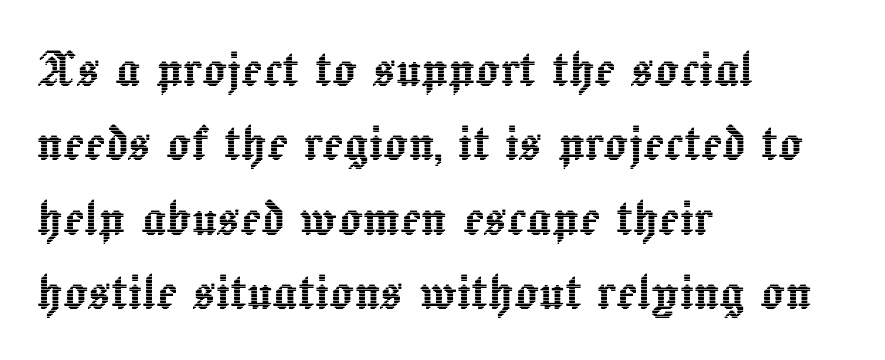
Rendered with straight, roman letterforms. The lines in this sample share a left origin and differ only in where they stop. The rendering keeps characters at their native spacing. Lines of text with bare space underneath. The face used here is proportionally spaced, like ordinary book or web type.
